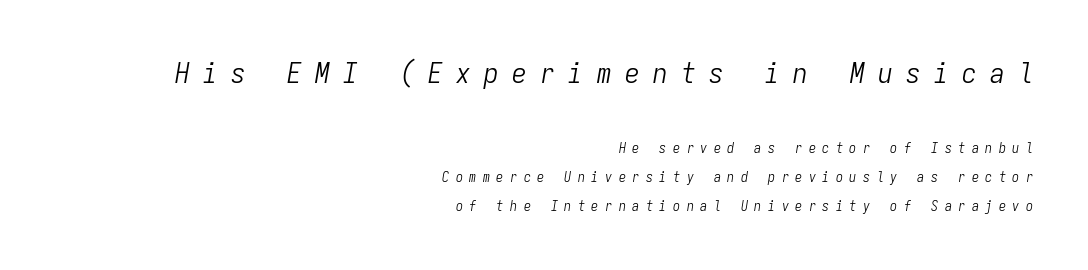
The image shows 29 px light, condensed type, italic (leaning right), monospaced; set right-aligned, loose line spacing (2.08x), unusually wide letter spacing (+0.47 em), not underlined; the first (top) block is 2.07x larger; low stroke contrast and a medium x-height.
